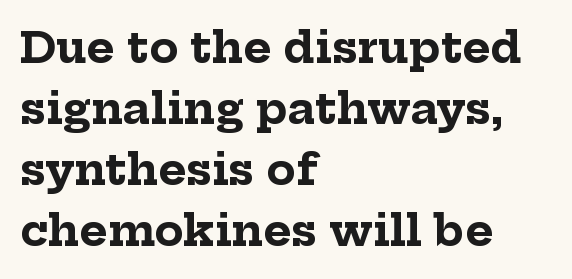
Q: Is the text bold? A: Yes.
Q: Is the text italic (slanted)? A: No, it is upright.
Q: Is the typeface a serif or a sans-serif typeface? A: Serif.
Q: Is the text underlined? A: No.
Q: How is the paragraph aligned? A: Left-aligned.
Q: Is the spacing between letters normal or unusually wide? A: Normal.
Q: Is the spacing between lines tight, normal or loose? A: Normal.
Q: Width (condensed, normal, or wide)? A: Normal.
Q: Stroke contrast? A: Low.
Q: x-height? A: Medium.
Q: Monospaced? A: No.
